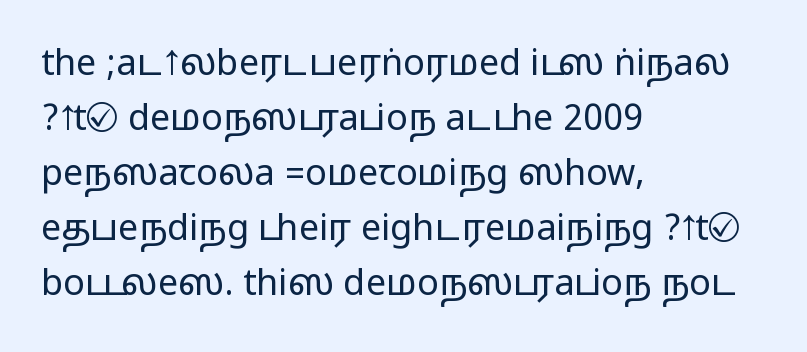
The image shows 36 px wide sans-serif type, upright; set left-aligned, normal line spacing (1.53x), normal letter spacing, not underlined; medium stroke contrast.
